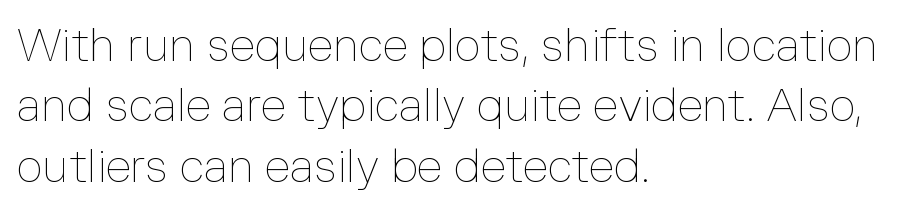
Q: Is the text bold? A: No.
Q: Is the text italic (slanted)? A: No, it is upright.
Q: Is the text underlined? A: No.
Q: How is the paragraph aligned? A: Left-aligned.
Q: Is the spacing between letters normal or unusually wide? A: Normal.
Q: Is the spacing between lines tight, normal or loose? A: Normal.
Q: Width (condensed, normal, or wide)? A: Normal.
Q: Stroke contrast? A: Low.
Q: x-height? A: Medium.
Q: Monospaced? A: No.
